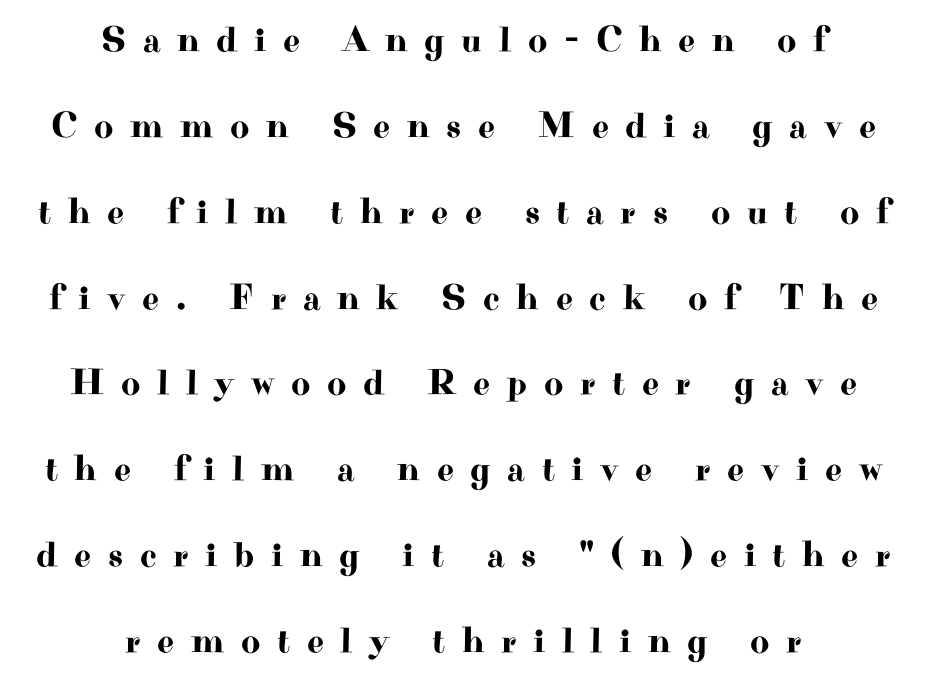
{"serif": "yes", "italic": "no", "width": "wide", "stroke_contrast": "high", "x_height": "small", "monospaced": "no", "underline": "no", "align": "center", "line_spacing": "loose", "line_spacing_ratio": 2.32, "letter_spacing": "wide", "letter_spacing_em": 0.45, "glyph_px": 37}
